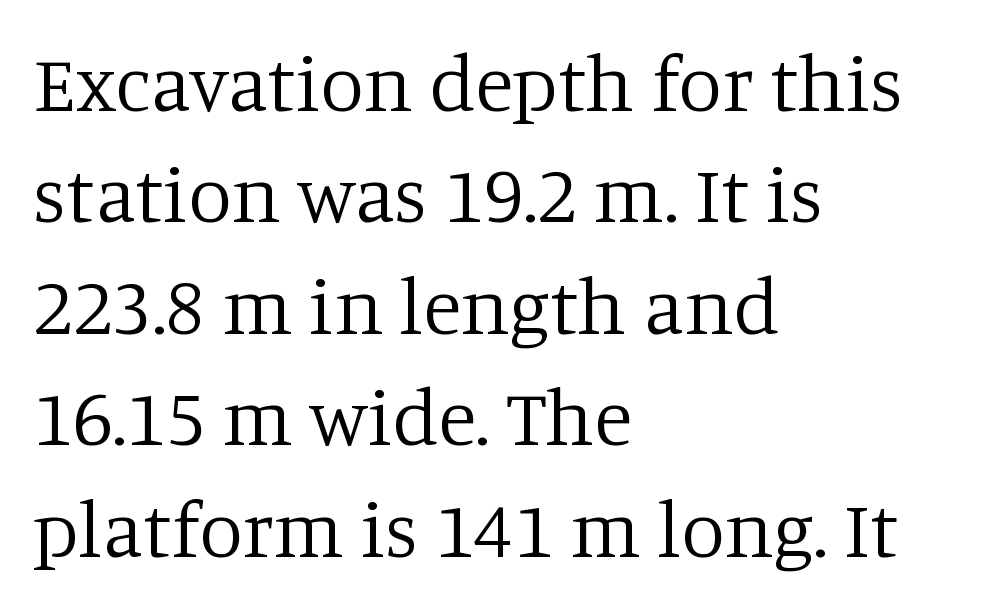
{"serif": "yes", "italic": "no", "bold": "no", "weight": "regular", "width": "normal", "stroke_contrast": "low", "x_height": "large", "monospaced": "no", "underline": "no", "align": "left", "line_spacing": "normal", "line_spacing_ratio": 1.41, "letter_spacing": "normal", "letter_spacing_em": 0.0, "glyph_px": 79}
